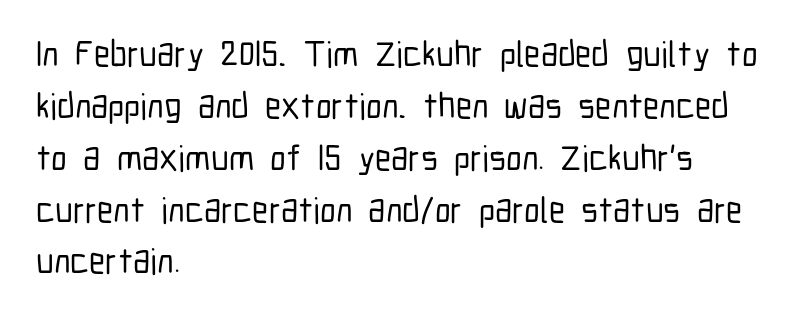
{"serif": "no", "italic": "no", "width": "condensed", "stroke_contrast": "low", "x_height": "medium", "monospaced": "no", "underline": "no", "align": "left", "line_spacing": "normal", "line_spacing_ratio": 1.44, "letter_spacing": "normal", "letter_spacing_em": 0.0, "glyph_px": 36}
